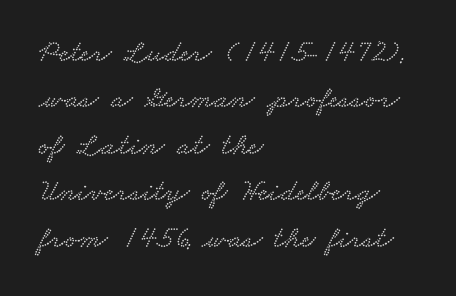
Does the copy run flush right? No — it runs flush left. Bare-footed words on every line. This rendering employs a face with finishing strokes, i.e., a serif. The face used here is proportionally spaced, like ordinary book or web type.
